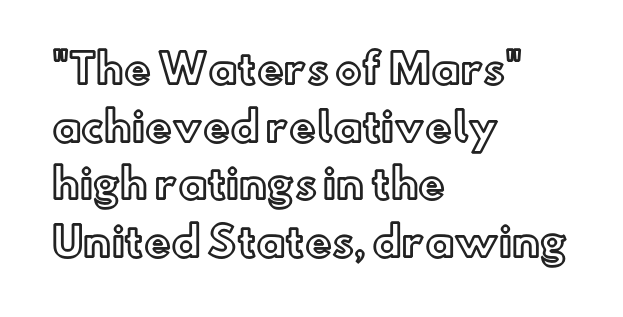
Quick note: not italic, upright. The rendering uses natural spacing where letterforms have individual widths. Leading: standard. Words appear dense and cohesive because spacing is normal.
